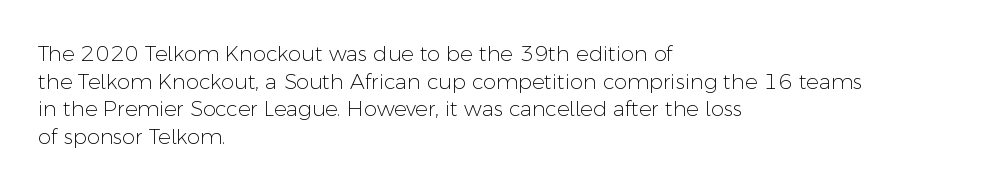
Every stem runs plumb, perpendicular to the baseline. Leftover space on each line is placed entirely after the last word. Check the space under the baseline: it is left empty. This reads as an unemphasized weight, regular at the heaviest. Caption: standard tracking, unaltered.
